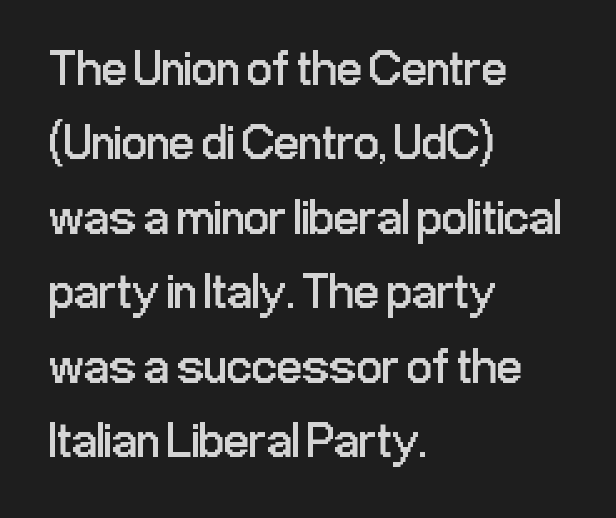
{"serif": "no", "italic": "no", "bold": "no", "weight": "regular", "width": "condensed", "stroke_contrast": "low", "x_height": "medium", "monospaced": "no", "underline": "no", "align": "left", "line_spacing": "normal", "line_spacing_ratio": 1.49, "letter_spacing": "normal", "letter_spacing_em": 0.0, "glyph_px": 50}
